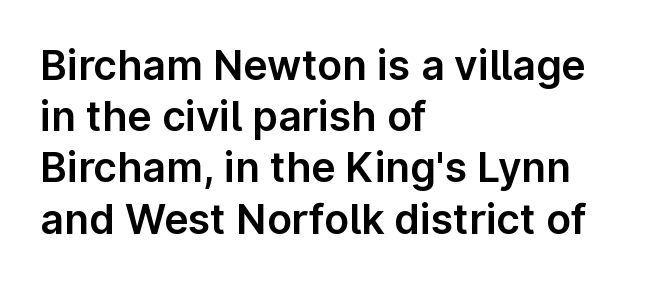
Q: Is the text italic (slanted)? A: No, it is upright.
Q: Is the typeface a serif or a sans-serif typeface? A: Sans-serif.
Q: Is the text underlined? A: No.
Q: How is the paragraph aligned? A: Left-aligned.
Q: Is the spacing between letters normal or unusually wide? A: Normal.
Q: Is the spacing between lines tight, normal or loose? A: Normal.
Q: Width (condensed, normal, or wide)? A: Normal.
Q: Stroke contrast? A: Low.
Q: x-height? A: Medium.
Q: Monospaced? A: No.
